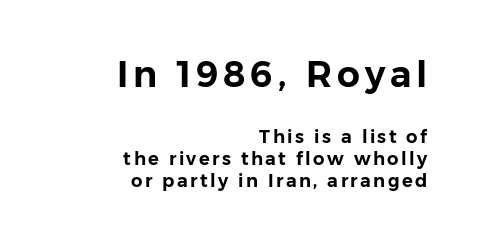
Posture: straight, roman, zero tilt. These two chunks differ in scale, with the top chunk taking the larger measure. Spacing verdict: proportional, widths tailored to each character. Nope, no serifs anywhere on these letters.
